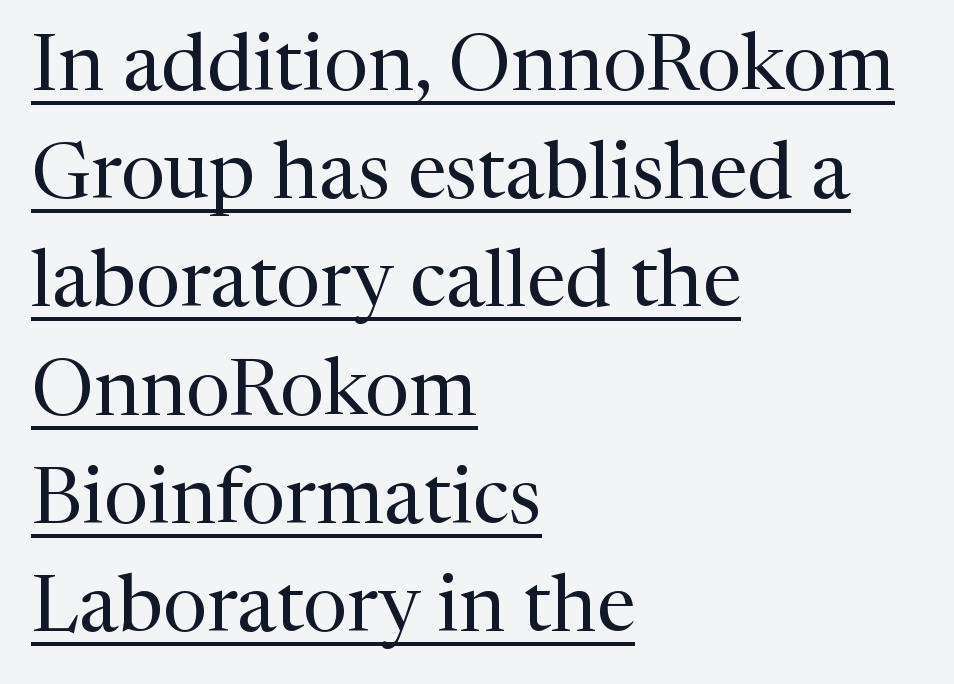
Q: Is the text bold? A: No.
Q: Is the text italic (slanted)? A: No, it is upright.
Q: Is the typeface a serif or a sans-serif typeface? A: Serif.
Q: Is the text underlined? A: Yes.
Q: How is the paragraph aligned? A: Left-aligned.
Q: Is the spacing between letters normal or unusually wide? A: Normal.
Q: Is the spacing between lines tight, normal or loose? A: Normal.
Q: Width (condensed, normal, or wide)? A: Normal.
Q: Stroke contrast? A: Medium.
Q: x-height? A: Medium.
Q: Monospaced? A: No.
